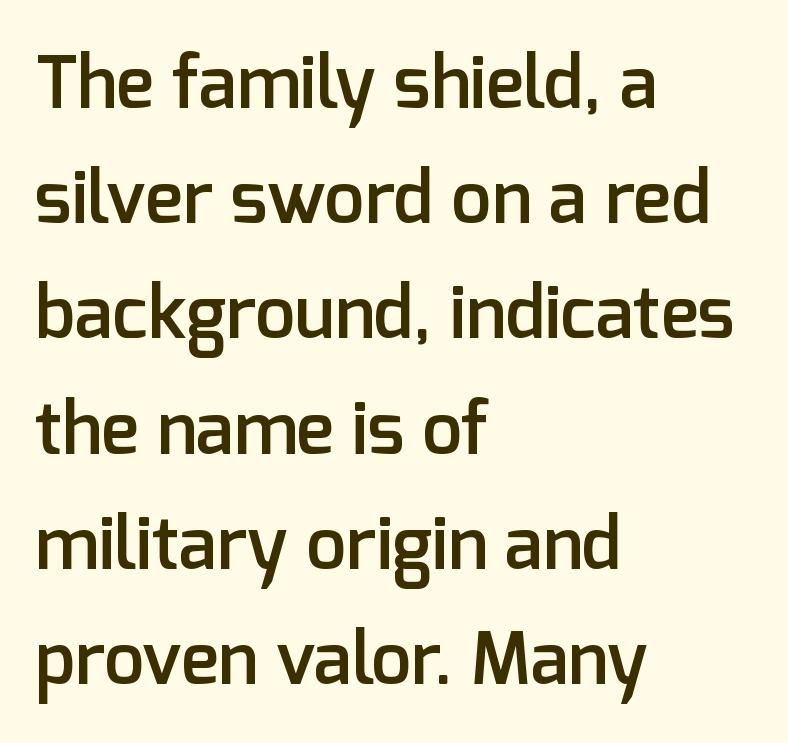
{"serif": "no", "italic": "no", "bold": "semi", "weight": "semibold", "width": "normal", "stroke_contrast": "low", "x_height": "medium", "monospaced": "no", "underline": "no", "align": "left", "line_spacing": "normal", "line_spacing_ratio": 1.6, "letter_spacing": "normal", "letter_spacing_em": 0.0, "glyph_px": 72}
